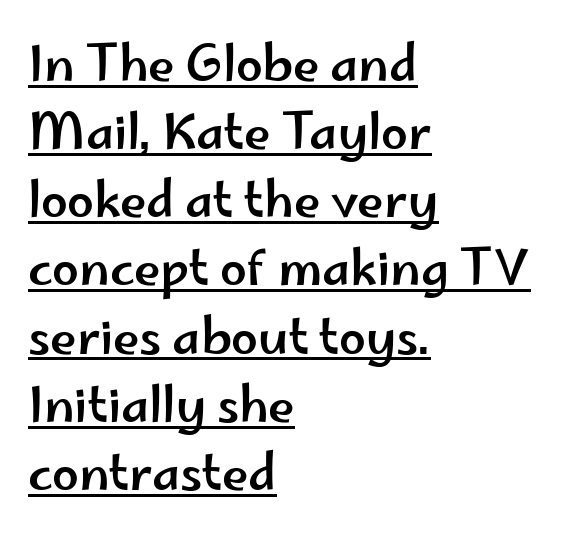
Q: Is the text italic (slanted)? A: No, it is upright.
Q: Is the typeface a serif or a sans-serif typeface? A: Sans-serif.
Q: Is the text underlined? A: Yes.
Q: How is the paragraph aligned? A: Left-aligned.
Q: Is the spacing between letters normal or unusually wide? A: Normal.
Q: Is the spacing between lines tight, normal or loose? A: Normal.
Q: Width (condensed, normal, or wide)? A: Wide.
Q: Stroke contrast? A: Low.
Q: x-height? A: Small.
Q: Monospaced? A: No.
